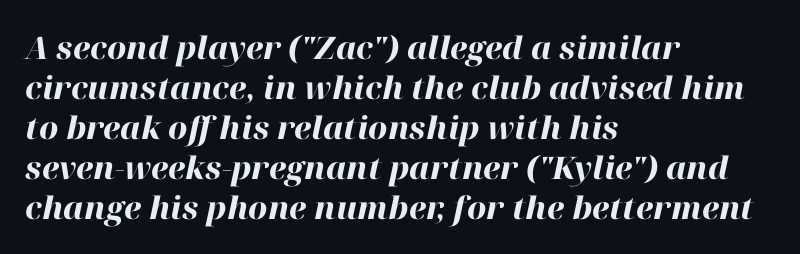
{"italic": "yes", "lean": "right", "slant_degrees": 12, "bold": "yes", "weight": "heavy", "width": "normal", "stroke_contrast": "high", "x_height": "medium", "monospaced": "no", "underline": "no", "align": "left", "line_spacing": "normal", "line_spacing_ratio": 1.29, "letter_spacing": "normal", "letter_spacing_em": 0.0, "glyph_px": 31}
